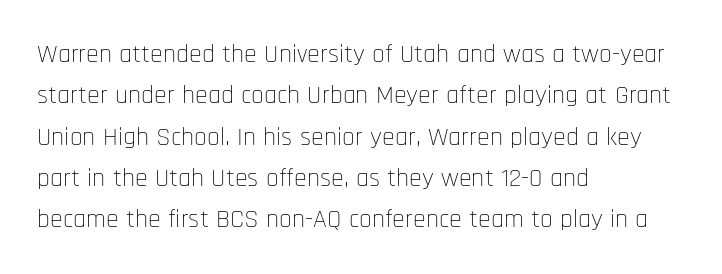
Each stroke keeps to a modest, everyday thickness or less. Whoever set this chose a conventional vertical rhythm. Caption: multi-line text, flush left, ragged right. Underlining? Definitely not there.
